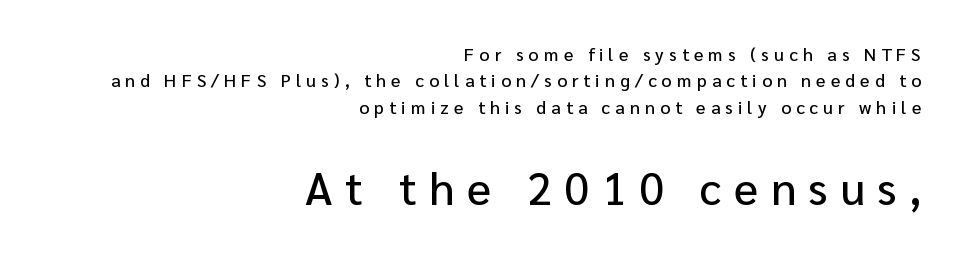
{"serif": "no", "italic": "no", "width": "normal", "stroke_contrast": "low", "x_height": "medium", "monospaced": "no", "underline": "no", "align": "right", "line_spacing": "normal", "line_spacing_ratio": 1.46, "letter_spacing": "wide", "letter_spacing_em": 0.28, "larger_block": "second", "size_ratio": 2.5, "glyph_px": 45}
